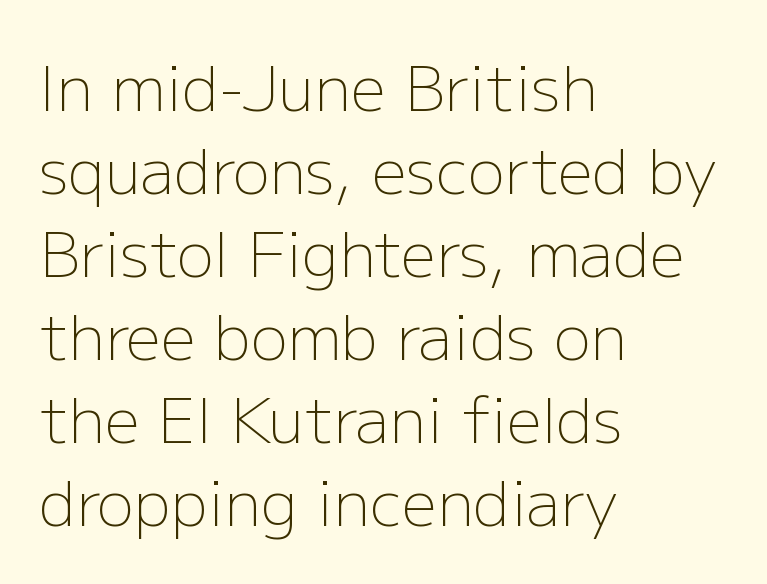
Quick note: not italic, upright. Any mark beneath the type? The region is blank. Stem width sits at or under what a default text font uses. You could not count columns in this text — the font is proportionally spaced. The compositor pushed each line to the left boundary.
